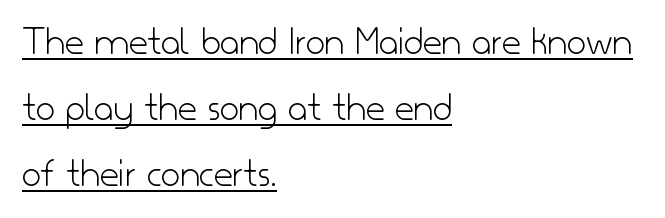
Q: Is the text bold? A: No.
Q: Is the text italic (slanted)? A: No, it is upright.
Q: Is the typeface a serif or a sans-serif typeface? A: Sans-serif.
Q: Is the text underlined? A: Yes.
Q: How is the paragraph aligned? A: Left-aligned.
Q: Is the spacing between letters normal or unusually wide? A: Normal.
Q: Is the spacing between lines tight, normal or loose? A: Normal.
Q: Width (condensed, normal, or wide)? A: Normal.
Q: Stroke contrast? A: Low.
Q: x-height? A: Small.
Q: Monospaced? A: No.
